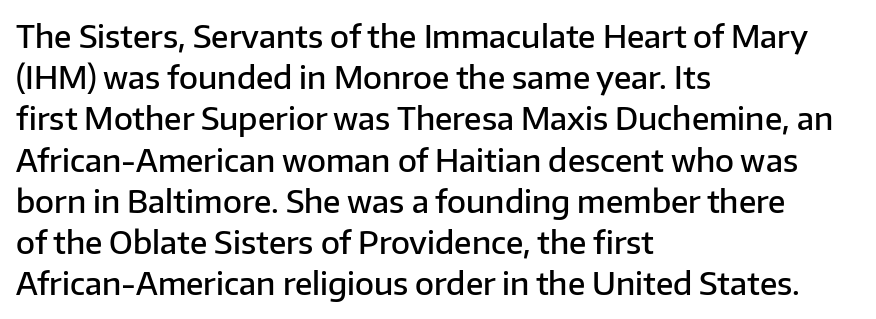
{"serif": "no", "italic": "no", "bold": "semi", "weight": "semibold", "width": "normal", "stroke_contrast": "low", "x_height": "medium", "monospaced": "no", "underline": "no", "align": "left", "line_spacing": "normal", "line_spacing_ratio": 1.33, "letter_spacing": "normal", "letter_spacing_em": 0.0, "glyph_px": 31}
